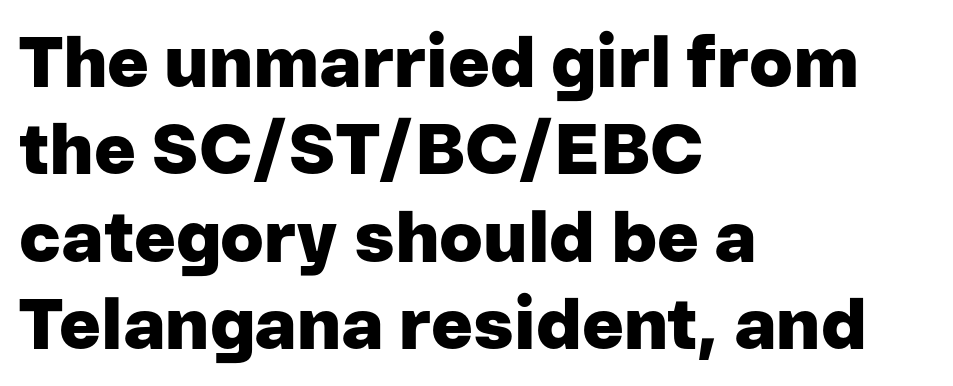
Horizontal alignment here is leftward, the default for most running prose. The passage shown is typed in a proportional face where columns would drift. The characters display no serif detailing; their extremities are plain. The passage shown is not underscored anywhere. Look at the tracking — it's just the regular setting, nothing added.
